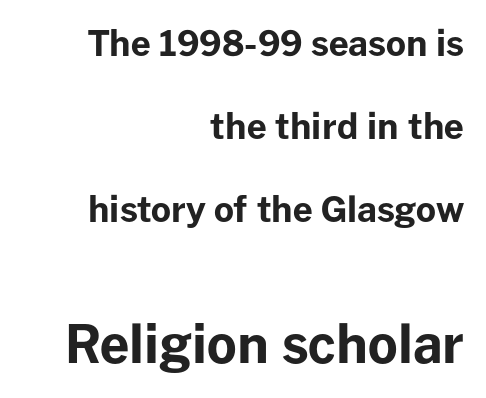
Q: Is the text bold? A: Yes.
Q: Is the text italic (slanted)? A: No, it is upright.
Q: Is the typeface a serif or a sans-serif typeface? A: Sans-serif.
Q: Is the text underlined? A: No.
Q: How is the paragraph aligned? A: Right-aligned.
Q: Is the spacing between letters normal or unusually wide? A: Normal.
Q: Is the spacing between lines tight, normal or loose? A: Loose.
Q: Which block of text is set in a larger size, the first (top) or the second (bottom)? A: The second (bottom) one.
Q: Width (condensed, normal, or wide)? A: Normal.
Q: Stroke contrast? A: Low.
Q: x-height? A: Medium.
Q: Monospaced? A: No.
